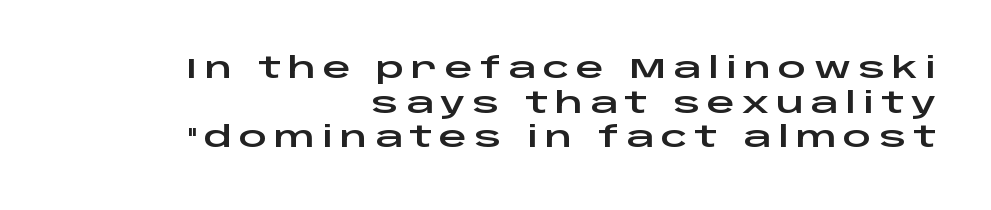
{"serif": "no", "italic": "no", "width": "wide", "stroke_contrast": "low", "x_height": "large", "monospaced": "no", "underline": "no", "align": "right", "line_spacing_ratio": 1.24, "letter_spacing": "wide", "letter_spacing_em": 0.24, "glyph_px": 28}
